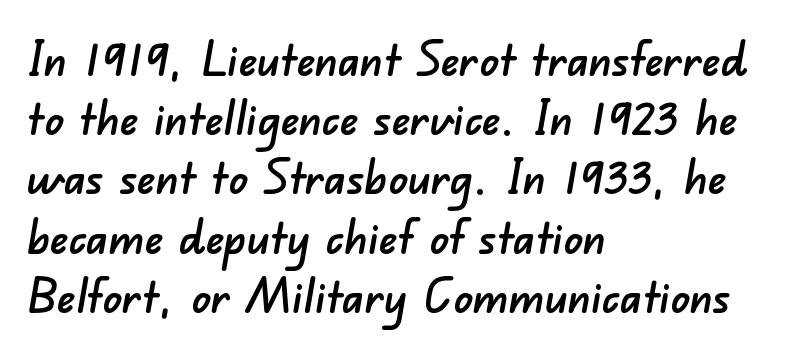
Q: Is the typeface a serif or a sans-serif typeface? A: Sans-serif.
Q: Is the text underlined? A: No.
Q: How is the paragraph aligned? A: Left-aligned.
Q: Is the spacing between letters normal or unusually wide? A: Normal.
Q: Is the spacing between lines tight, normal or loose? A: Normal.
Q: Width (condensed, normal, or wide)? A: Normal.
Q: Stroke contrast? A: Low.
Q: x-height? A: Small.
Q: Monospaced? A: No.
